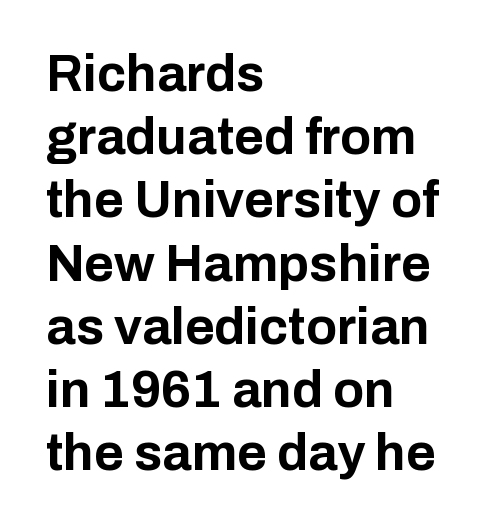
These lines stack with their left ends in a neat column. A typesetter would mark this as roman, not italic. I'd call this a sans setting — the letters go barefoot. Pretty heavy lettering here — definitely bold.
